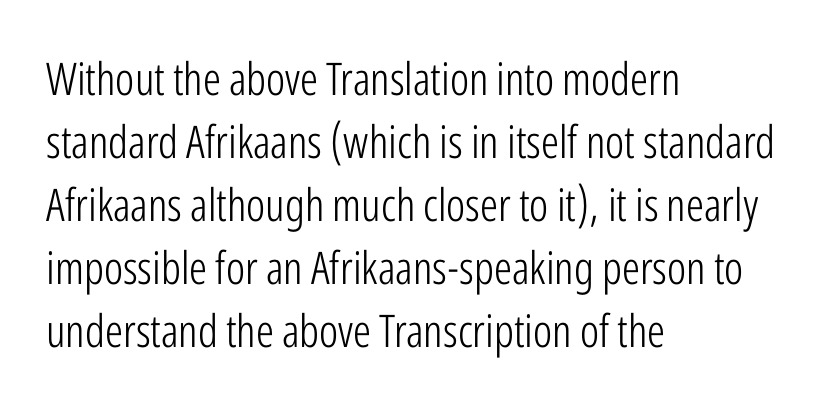
{"serif": "no", "italic": "no", "bold": "no", "weight": "light", "width": "condensed", "stroke_contrast": "low", "x_height": "medium", "monospaced": "no", "underline": "no", "align": "left", "line_spacing": "normal", "line_spacing_ratio": 1.4, "letter_spacing": "normal", "letter_spacing_em": 0.0, "glyph_px": 45}
